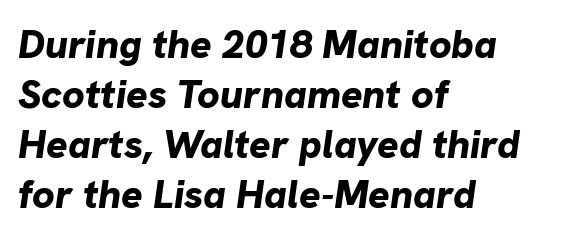
The image shows 40 px bold type, italic (leaning right); set left-aligned, normal line spacing (1.25x), normal letter spacing, not underlined; low stroke contrast and a medium x-height.
